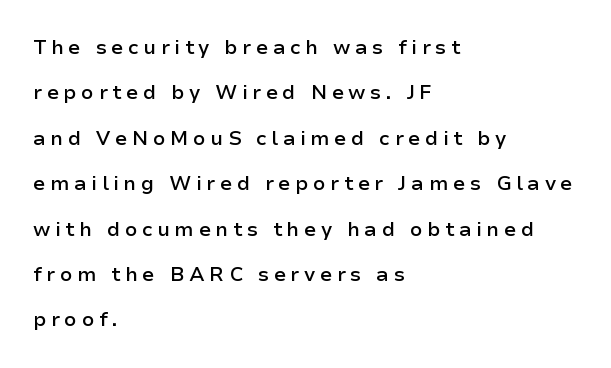
{"italic": "no", "bold": "semi", "underline": "no", "align": "left", "line_spacing": "loose", "line_spacing_ratio": 2.27, "letter_spacing": "wide", "letter_spacing_em": 0.22, "glyph_px": 20}
